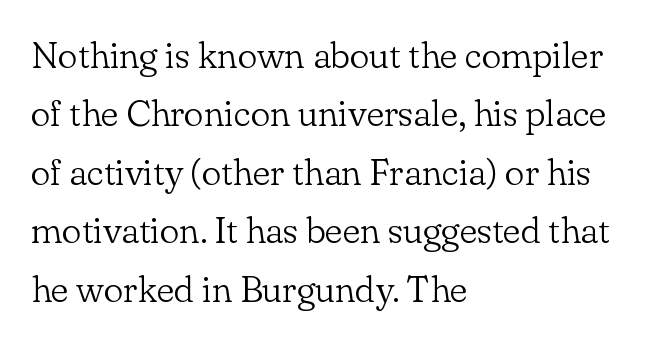
A typesetter would call this leading conventional body-copy spacing. Underlining? Definitely not there. Here the glyphs are tracked normally, forming tight word shapes. Each letter keeps its own natural width here, so spacing adapts to shape. The characters display serif detailing at their extremities. Horizontally, the lines are justified to the leading edge only.
